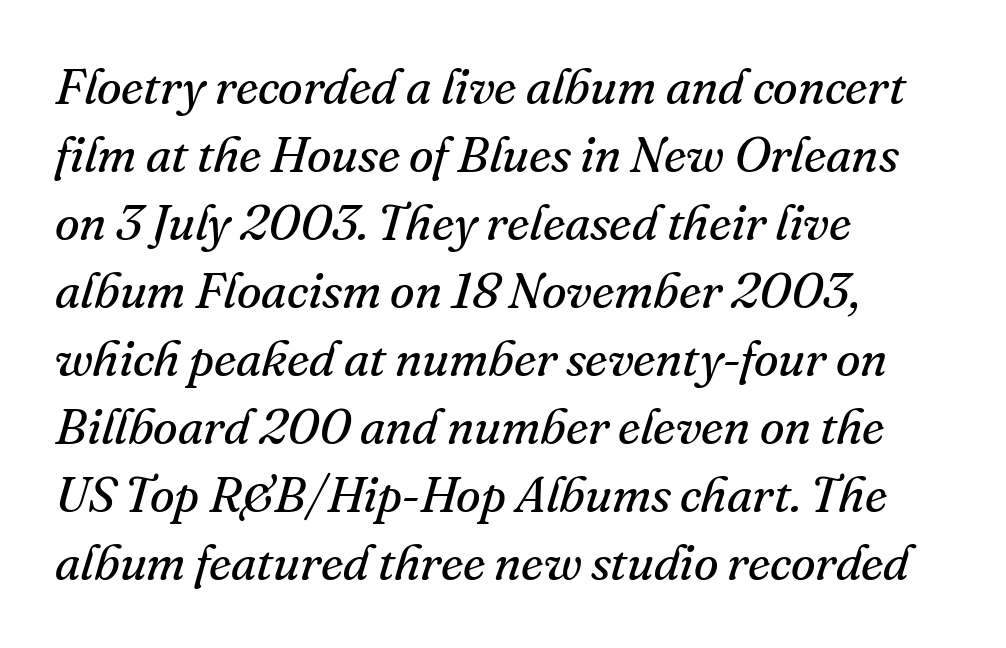
The image shows 50 px regular-weight serif type, italic (leaning right); set left-aligned, normal line spacing (1.36x), normal letter spacing, not underlined; medium stroke contrast and a small x-height.
